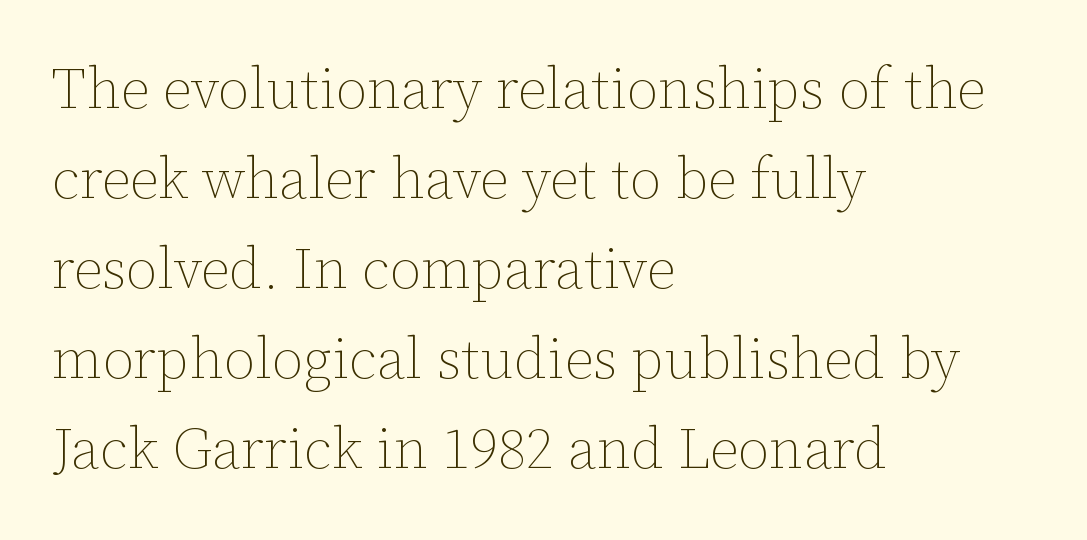
Tall strokes in this sample are plumb rather than angled. Character widths vary here, with narrow letters taking less room than wide ones. Words appear dense and cohesive because spacing is normal. The designer left line spacing at the default. Ink coverage per letter is moderate at most. Letters rest on an invisible, unmarked baseline.
